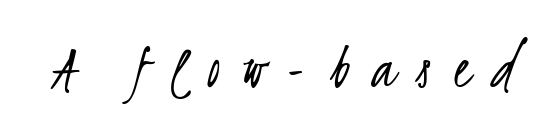
The image shows 65 px light, condensed sans-serif type; set unusually wide letter spacing (+0.35 em), not underlined; low stroke contrast and a small x-height.
